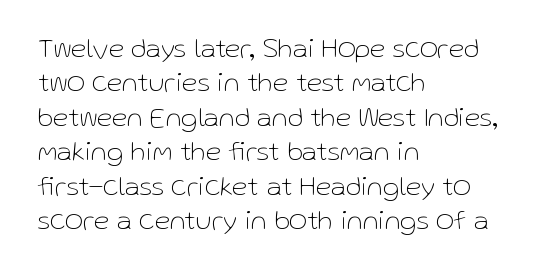
The image shows 28 px thin sans-serif type, upright; set left-aligned, line spacing 1.23x, normal letter spacing, not underlined; low stroke contrast and a medium x-height.
